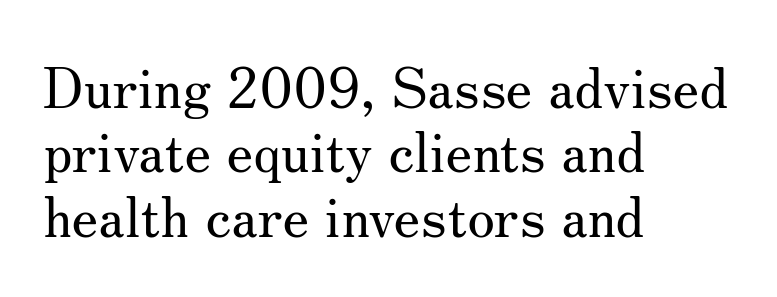
{"serif": "yes", "italic": "no", "bold": "no", "weight": "regular", "width": "normal", "stroke_contrast": "medium", "x_height": "small", "monospaced": "no", "underline": "no", "align": "left", "line_spacing": "tight", "line_spacing_ratio": 1.15, "letter_spacing": "normal", "letter_spacing_em": 0.0, "glyph_px": 56}
